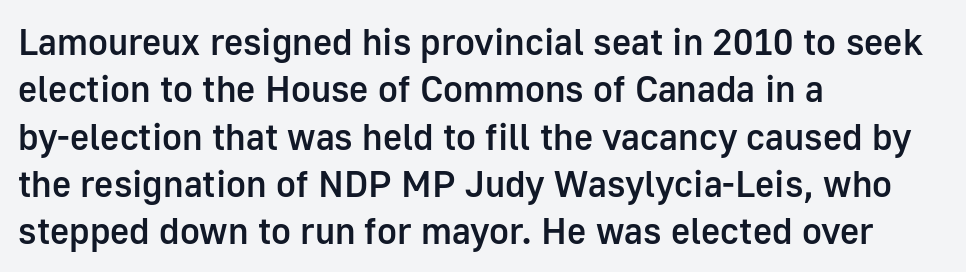
The image shows 37 px semibold sans-serif type, upright; set left-aligned, normal line spacing (1.28x), normal letter spacing, not underlined; low stroke contrast and a medium x-height.
